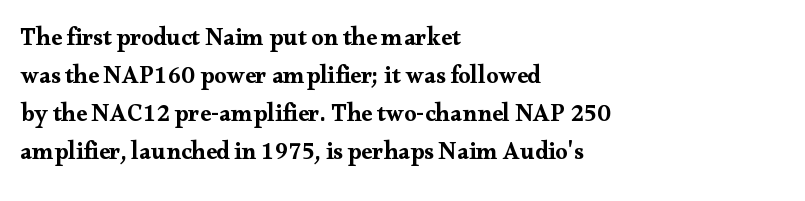
A normal amount of white space separates one row of letters from the next. In terms of letterspacing, this is plain default setting. Quick note: not italic, upright. Only glyphs here, with clear space below each row. Horizontally, the lines are justified to the leading edge only.
